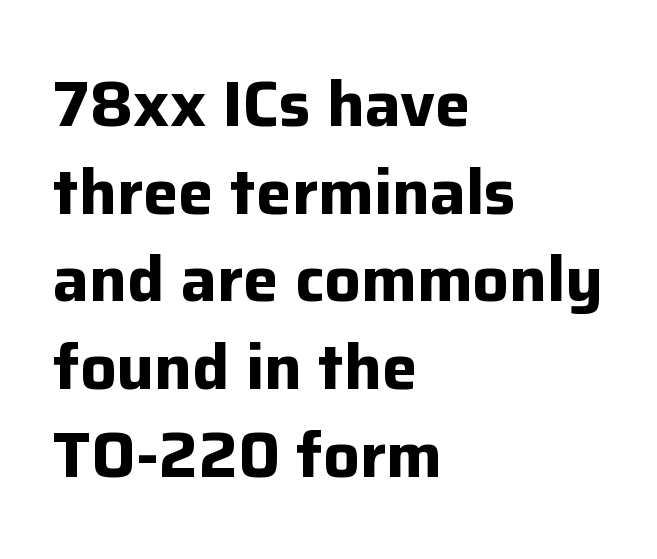
{"serif": "no", "italic": "no", "bold": "yes", "weight": "bold", "width": "normal", "stroke_contrast": "low", "x_height": "medium", "monospaced": "no", "underline": "no", "align": "left", "line_spacing": "normal", "line_spacing_ratio": 1.37, "letter_spacing": "normal", "letter_spacing_em": 0.0, "glyph_px": 64}
